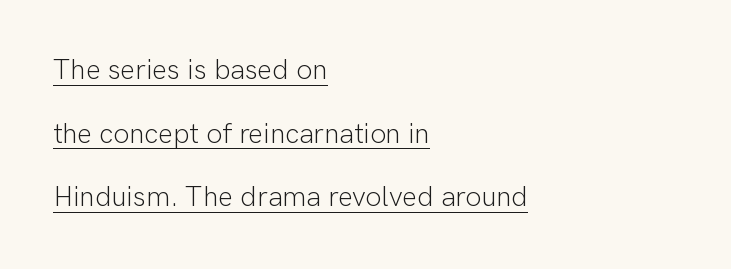
Q: Is the text bold? A: No.
Q: Is the text italic (slanted)? A: No, it is upright.
Q: Is the typeface a serif or a sans-serif typeface? A: Sans-serif.
Q: Is the text underlined? A: Yes.
Q: How is the paragraph aligned? A: Left-aligned.
Q: Is the spacing between letters normal or unusually wide? A: Normal.
Q: Is the spacing between lines tight, normal or loose? A: Loose.
Q: Width (condensed, normal, or wide)? A: Normal.
Q: Stroke contrast? A: Low.
Q: x-height? A: Medium.
Q: Monospaced? A: No.
